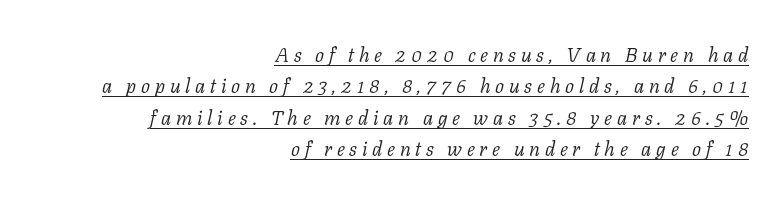
{"italic": "yes", "lean": "right", "slant_degrees": 11, "bold": "no", "underline": "yes", "align": "right", "line_spacing": "normal", "line_spacing_ratio": 1.57, "letter_spacing": "wide", "letter_spacing_em": 0.24, "glyph_px": 20}
